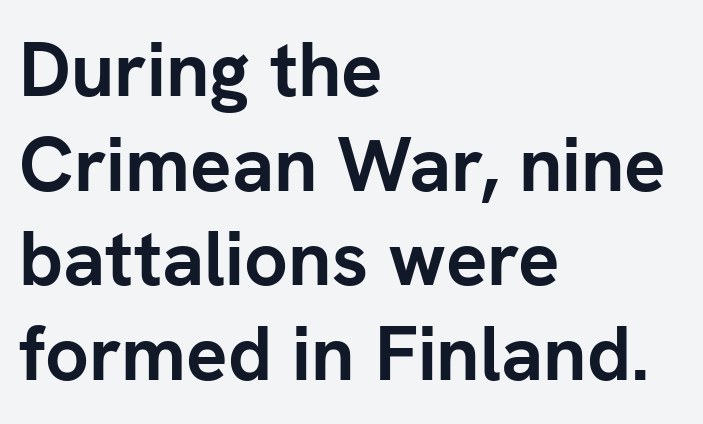
The image shows 77 px semibold sans-serif type, upright; set left-aligned, line spacing 1.23x, normal letter spacing, not underlined; low stroke contrast and a medium x-height.
